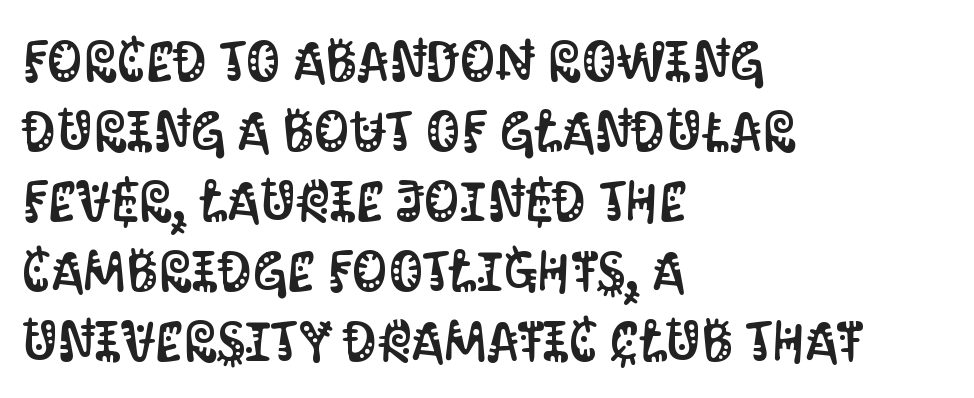
Quick note: underline off. Tracking here is standard; glyphs follow each other at the usual distance. Teacher's note: observe the even left margin — that is flush-left alignment. Note the varied advance widths — an 'i' is clearly narrower than an 'm'. The typography opts for an upright posture over an oblique one.
